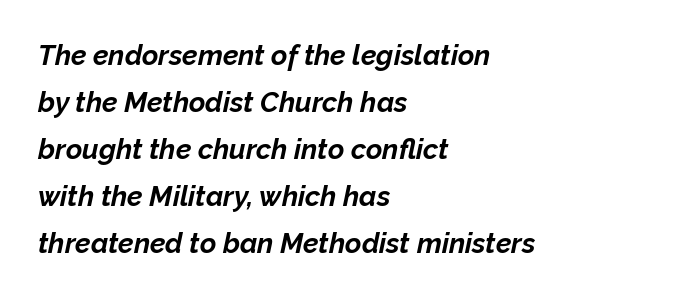
Varying glyph widths throughout — classic text-font behaviour. Check under the words: just untouched page. If you drew a ruler down the left edge, every line would touch it. Each glyph is drawn with heavy, bold strokes. In terms of letterspacing, this is plain default setting.
